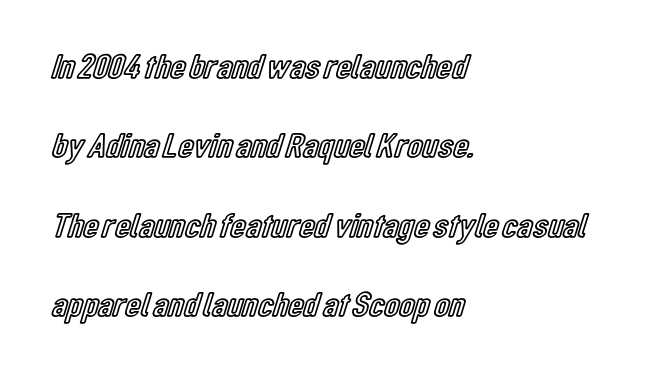
The image shows 35 px condensed type; set left-aligned, loose line spacing (2.27x), normal letter spacing, not underlined; a medium x-height.
